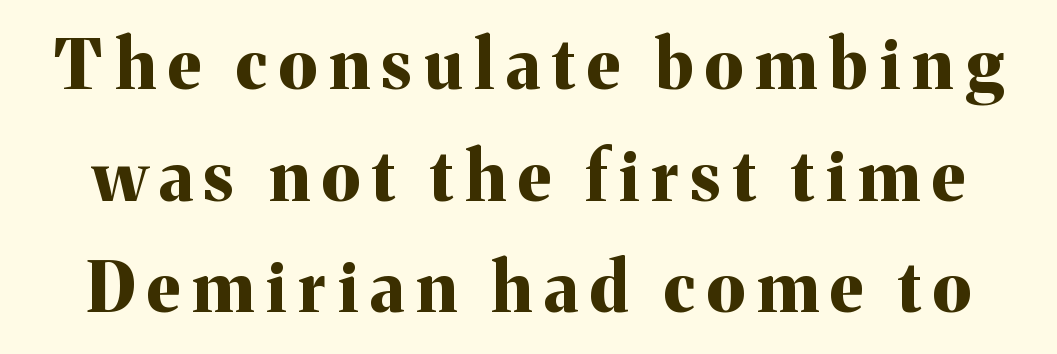
Q: Is the text bold? A: Yes.
Q: Is the text italic (slanted)? A: No, it is upright.
Q: Is the typeface a serif or a sans-serif typeface? A: Serif.
Q: Is the text underlined? A: No.
Q: Is the spacing between lines tight, normal or loose? A: Normal.
Q: Width (condensed, normal, or wide)? A: Normal.
Q: Stroke contrast? A: Medium.
Q: x-height? A: Medium.
Q: Monospaced? A: No.
